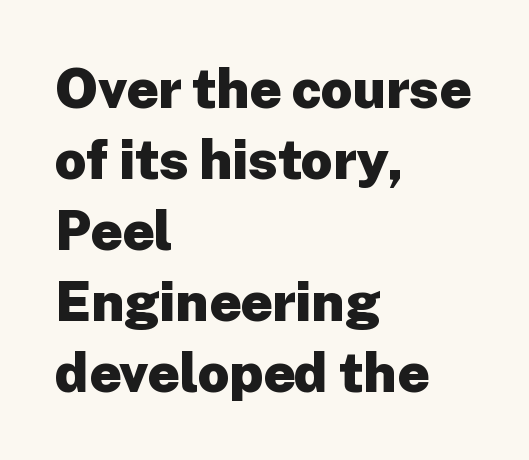
Q: Is the text bold? A: Yes.
Q: Is the text italic (slanted)? A: No, it is upright.
Q: Is the typeface a serif or a sans-serif typeface? A: Sans-serif.
Q: Is the text underlined? A: No.
Q: How is the paragraph aligned? A: Left-aligned.
Q: Is the spacing between letters normal or unusually wide? A: Normal.
Q: Is the spacing between lines tight, normal or loose? A: Normal.
Q: Width (condensed, normal, or wide)? A: Normal.
Q: Stroke contrast? A: Low.
Q: x-height? A: Medium.
Q: Monospaced? A: No.
